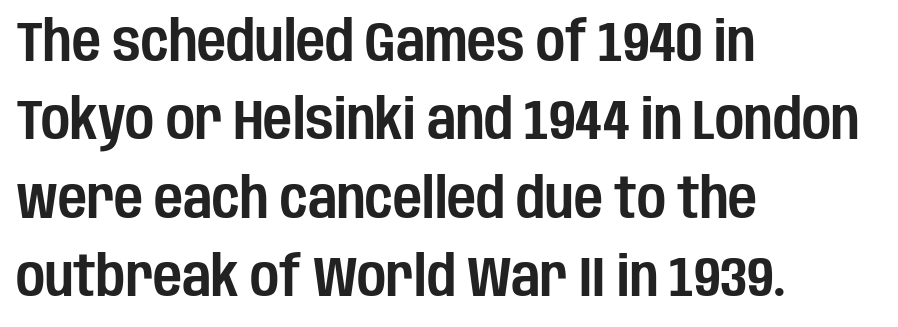
Notice how descenders clear the ascenders below comfortably — that's standard leading. Tall strokes in this sample are plumb rather than angled. Note the varied advance widths — an 'i' is clearly narrower than an 'm'. Decoration check: the copy has no underline.
